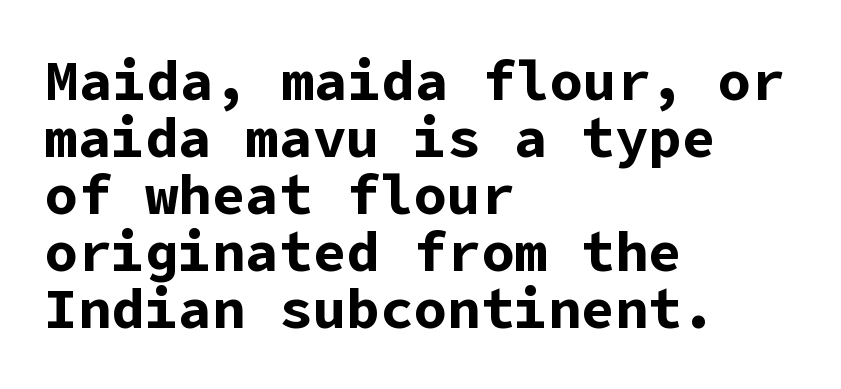
The image shows 56 px bold sans-serif type, upright; set left-aligned, tight line spacing (1.02x), normal letter spacing, not underlined; low stroke contrast and a medium x-height.
